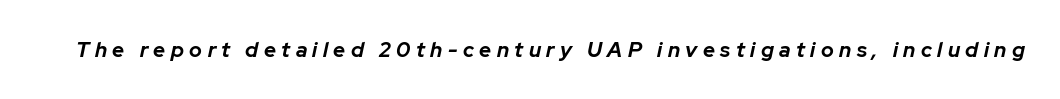
How are the letters spaced? Widely, with obvious added tracking. Look at the stroke-to-counter ratio: heavy, a bold. When letters slant like this, we call the style italic. Glance below the letters and you will spot only blank space.
